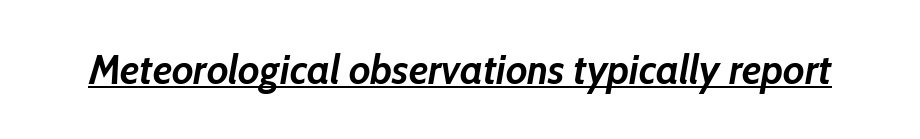
{"italic": "yes", "lean": "right", "slant_degrees": 10, "bold": "yes", "weight": "semibold", "width": "normal", "stroke_contrast": "low", "x_height": "medium", "monospaced": "no", "underline": "yes", "letter_spacing": "normal", "letter_spacing_em": 0.0, "glyph_px": 41}
